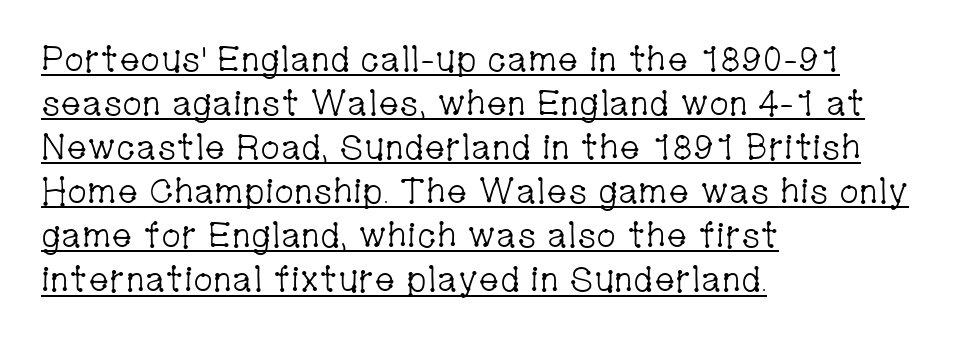
{"serif": "yes", "italic": "no", "bold": "no", "weight": "light", "width": "condensed", "stroke_contrast": "low", "x_height": "medium", "monospaced": "no", "underline": "yes", "align": "left", "line_spacing": "normal", "line_spacing_ratio": 1.26, "letter_spacing": "normal", "letter_spacing_em": 0.0, "glyph_px": 35}
